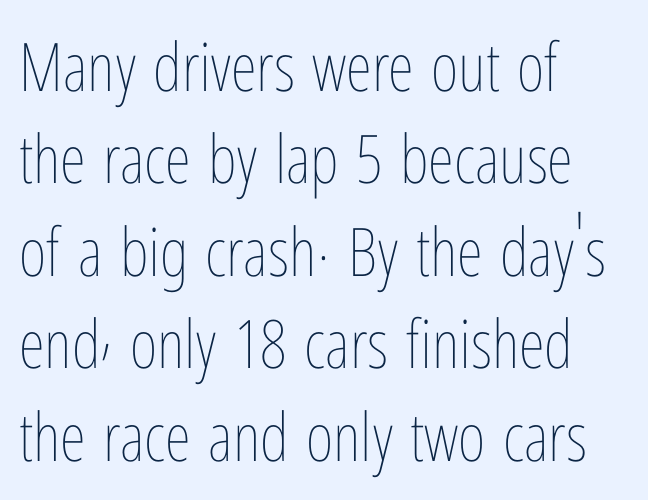
Q: Is the text bold? A: No.
Q: Is the text italic (slanted)? A: No, it is upright.
Q: Is the text underlined? A: No.
Q: How is the paragraph aligned? A: Left-aligned.
Q: Is the spacing between letters normal or unusually wide? A: Normal.
Q: Is the spacing between lines tight, normal or loose? A: Normal.
Q: Width (condensed, normal, or wide)? A: Condensed.
Q: Stroke contrast? A: Low.
Q: x-height? A: Medium.
Q: Monospaced? A: No.
